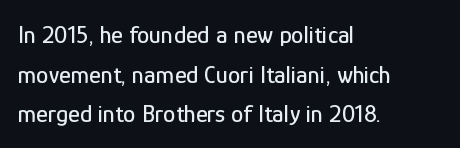
Words appear dense and cohesive because spacing is normal. Italic? Not at all — the glyphs are vertical. Horizontally, the lines are justified to the leading edge only. Leading matches the norm, producing a regular column. Each row of text sits above clean, open space.
